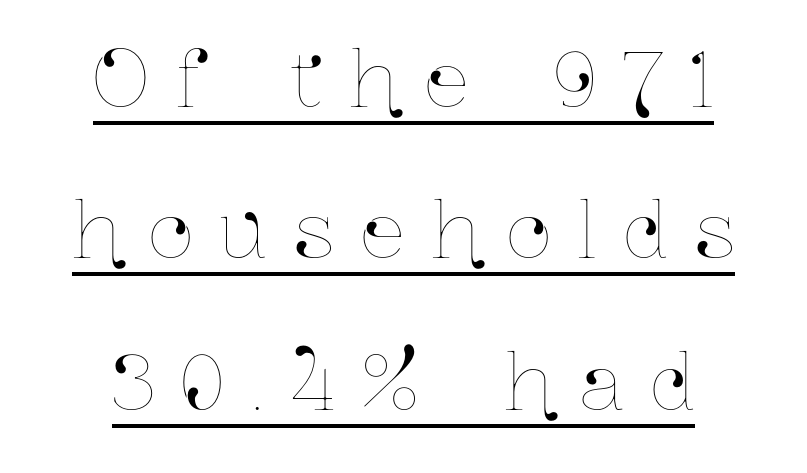
Q: Is the text italic (slanted)? A: No, it is upright.
Q: Is the text underlined? A: Yes.
Q: How is the paragraph aligned? A: Centered.
Q: Is the spacing between letters normal or unusually wide? A: Unusually wide.
Q: Is the spacing between lines tight, normal or loose? A: Loose.
Q: Width (condensed, normal, or wide)? A: Condensed.
Q: Stroke contrast? A: Low.
Q: x-height? A: Medium.
Q: Monospaced? A: No.
